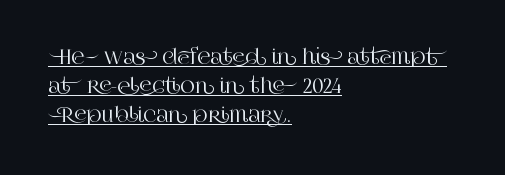
The image shows 20 px text type, upright; set left-aligned, normal line spacing (1.44x), normal letter spacing, underlined.
